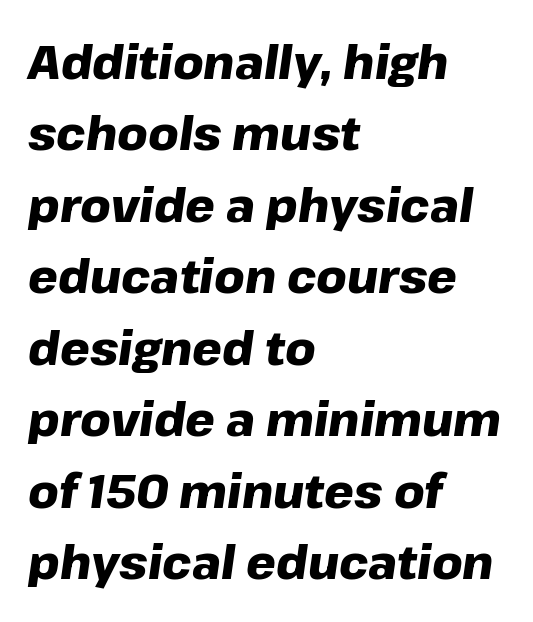
Q: Is the text bold? A: Yes.
Q: Is the text italic (slanted)? A: Yes, it leans right by about 8 degrees.
Q: Is the text underlined? A: No.
Q: How is the paragraph aligned? A: Left-aligned.
Q: Is the spacing between letters normal or unusually wide? A: Normal.
Q: Is the spacing between lines tight, normal or loose? A: Normal.
Q: Width (condensed, normal, or wide)? A: Normal.
Q: Stroke contrast? A: Low.
Q: x-height? A: Medium.
Q: Monospaced? A: No.
